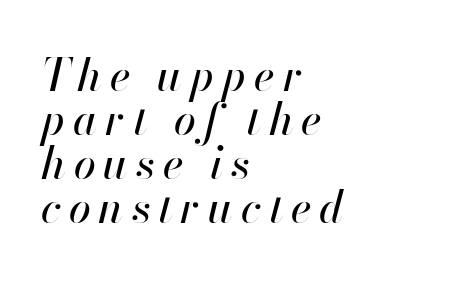
{"italic": "yes", "lean": "right", "slant_degrees": 13, "width": "normal", "stroke_contrast": "high", "x_height": "small", "monospaced": "no", "underline": "no", "align": "left", "line_spacing": "tight", "line_spacing_ratio": 1.0, "glyph_px": 44}
